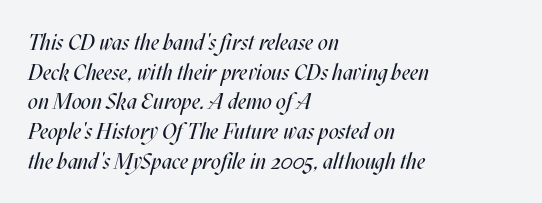
No word sits above an underline. Is this a heavy cut? Hardly; it is regular or lighter. Regular leading. You could call the tracking neutral — neither tight nor loose.
